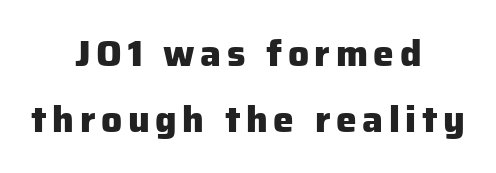
{"serif": "no", "italic": "no", "bold": "yes", "weight": "heavy", "width": "normal", "stroke_contrast": "low", "x_height": "medium", "monospaced": "no", "underline": "no", "align": "center", "line_spacing_ratio": 1.78, "glyph_px": 37}
